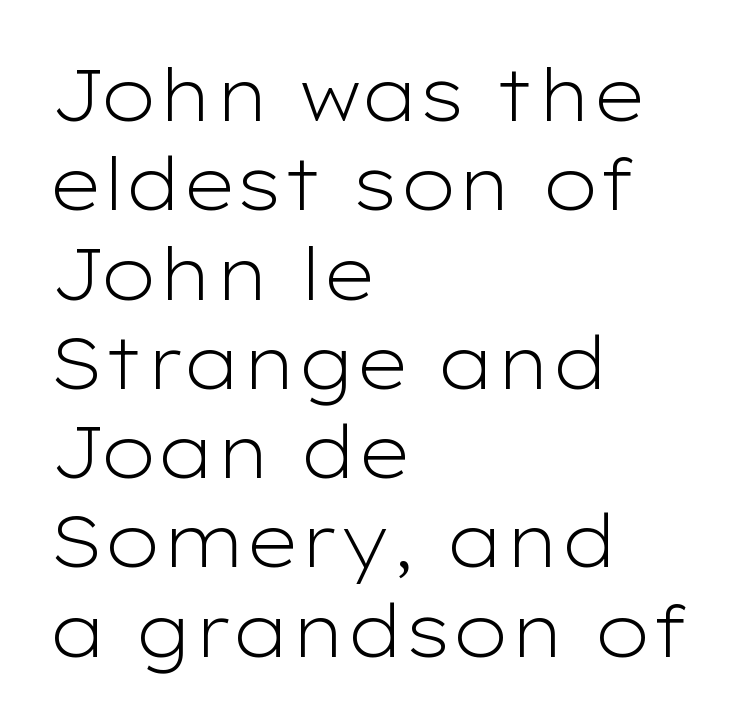
{"serif": "no", "italic": "no", "bold": "no", "weight": "light", "width": "wide", "stroke_contrast": "low", "x_height": "medium", "monospaced": "no", "underline": "no", "align": "left", "line_spacing_ratio": 1.24, "letter_spacing": "normal", "letter_spacing_em": 0.0, "glyph_px": 72}
